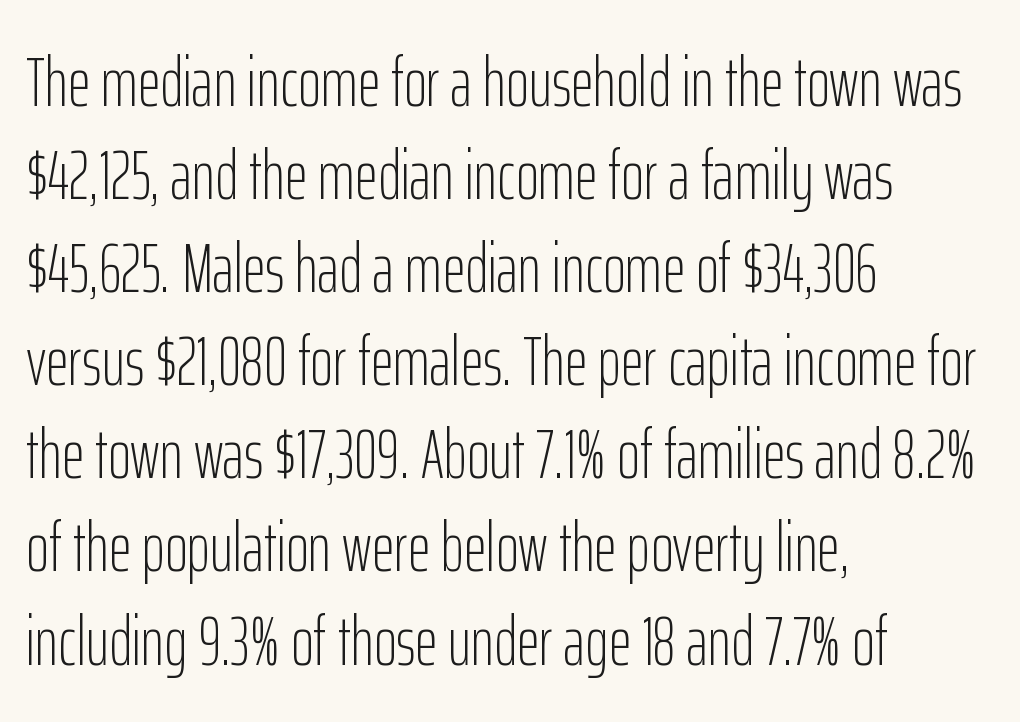
The image shows 70 px light, condensed sans-serif type, upright; set left-aligned, normal line spacing (1.33x), normal letter spacing, not underlined; low stroke contrast and a medium x-height.
